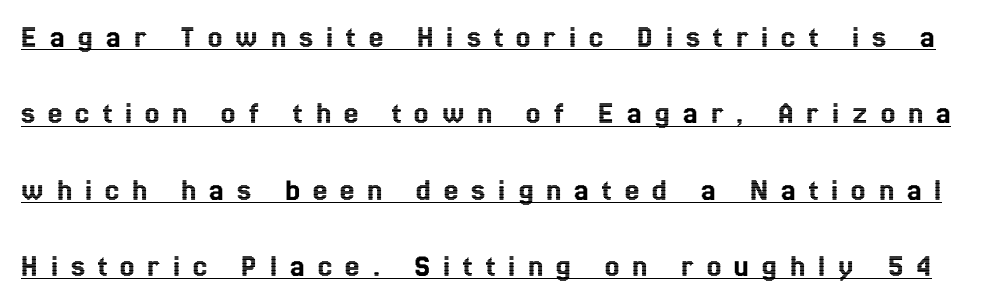
The image shows 32 px condensed type, upright; set loose line spacing (2.39x), unusually wide letter spacing (+0.41 em), underlined; a medium x-height.
